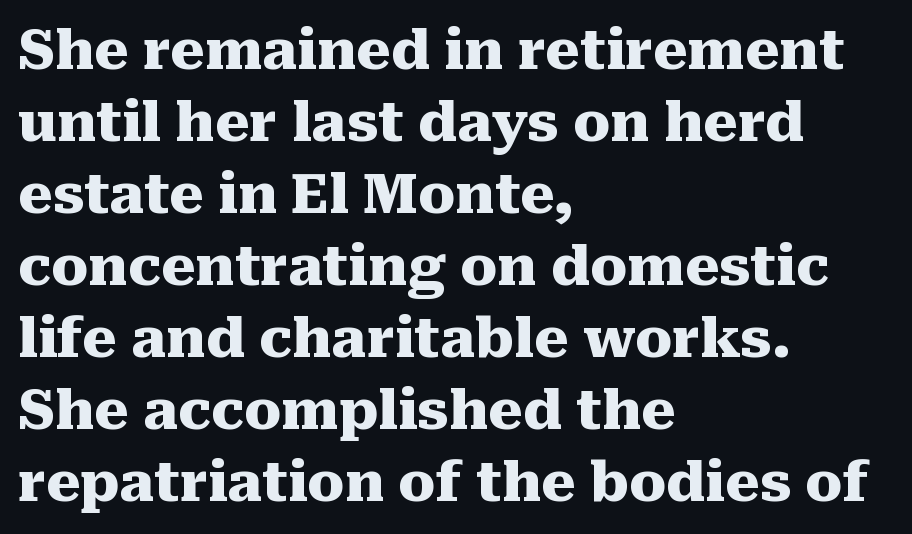
The image shows 55 px heavy serif type, upright; set left-aligned, normal line spacing (1.31x), normal letter spacing, not underlined; medium stroke contrast and a medium x-height.
